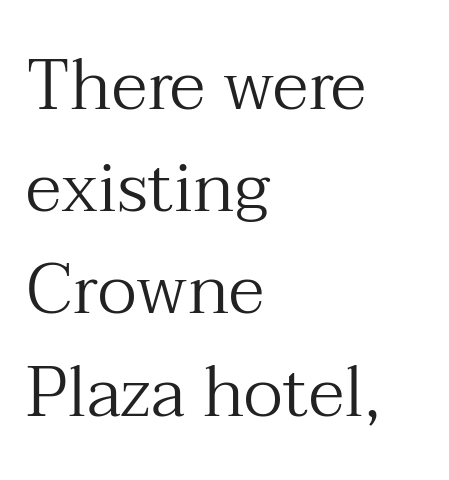
The image shows 70 px regular-weight serif type, upright; set left-aligned, normal line spacing (1.46x), normal letter spacing, not underlined; medium stroke contrast and a medium x-height.
